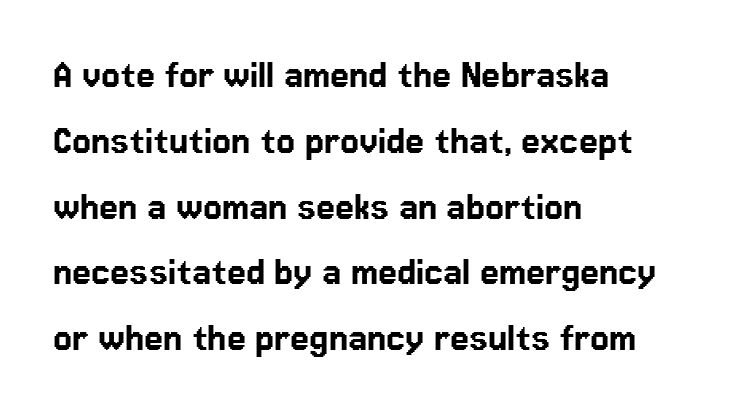
The face used here is proportionally spaced, like ordinary book or web type. Stroke terminals: plain, sans-serif. Baseline-to-baseline distance is the conventional proportion of letter height. Tall strokes in this sample are plumb rather than angled. The line texture is even and compact thanks to regular tracking.
